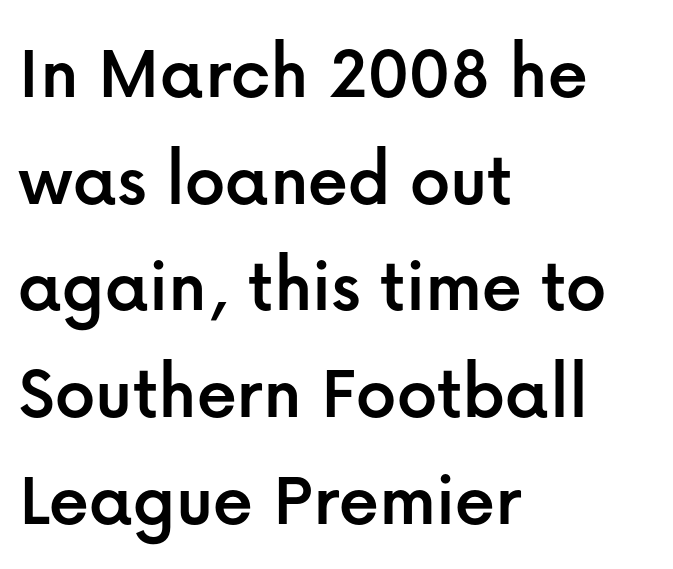
Rows of type keep a routine distance in the vertical direction. These lines stack with their left ends in a neat column. Note the varied advance widths — an 'i' is clearly narrower than an 'm'. Plain, unruled lines of type.
